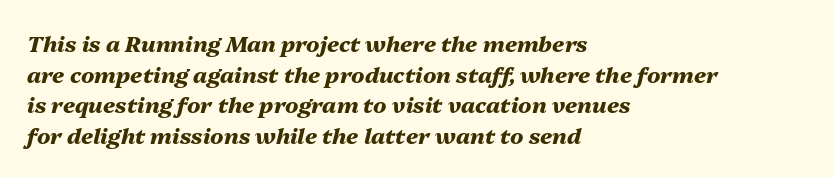
The image shows 22 px bold type, italic (leaning right); set left-aligned, normal line spacing (1.39x), normal letter spacing, not underlined.
